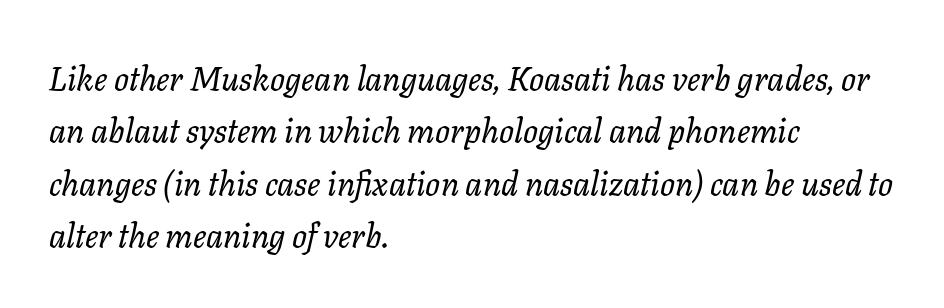
Q: Is the text bold? A: No.
Q: Is the text italic (slanted)? A: Yes, it leans right by about 11 degrees.
Q: Is the text underlined? A: No.
Q: How is the paragraph aligned? A: Left-aligned.
Q: Is the spacing between letters normal or unusually wide? A: Normal.
Q: Is the spacing between lines tight, normal or loose? A: Normal.
Q: Width (condensed, normal, or wide)? A: Normal.
Q: Stroke contrast? A: Low.
Q: x-height? A: Medium.
Q: Monospaced? A: No.
